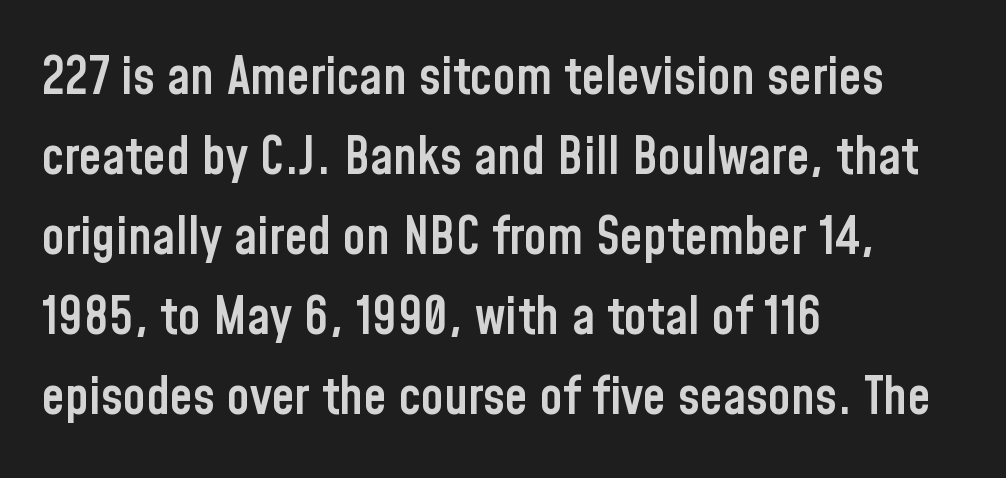
Q: Is the text bold? A: Semi-bold.
Q: Is the text italic (slanted)? A: No, it is upright.
Q: Is the typeface a serif or a sans-serif typeface? A: Sans-serif.
Q: Is the text underlined? A: No.
Q: How is the paragraph aligned? A: Left-aligned.
Q: Is the spacing between letters normal or unusually wide? A: Normal.
Q: Is the spacing between lines tight, normal or loose? A: Normal.
Q: Width (condensed, normal, or wide)? A: Condensed.
Q: Stroke contrast? A: Low.
Q: x-height? A: Medium.
Q: Monospaced? A: No.
